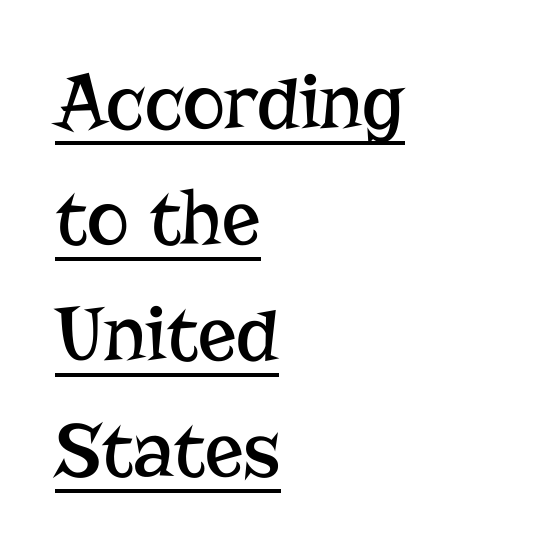
The image shows 80 px regular-weight serif type, upright; set left-aligned, normal line spacing (1.45x), normal letter spacing, underlined; low stroke contrast and a medium x-height.
